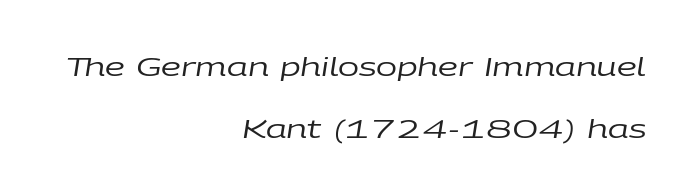
{"italic": "yes", "lean": "right", "slant_degrees": 9, "bold": "no", "underline": "no", "align": "right", "line_spacing": "loose", "line_spacing_ratio": 2.5, "letter_spacing": "normal", "letter_spacing_em": 0.0, "glyph_px": 25}
